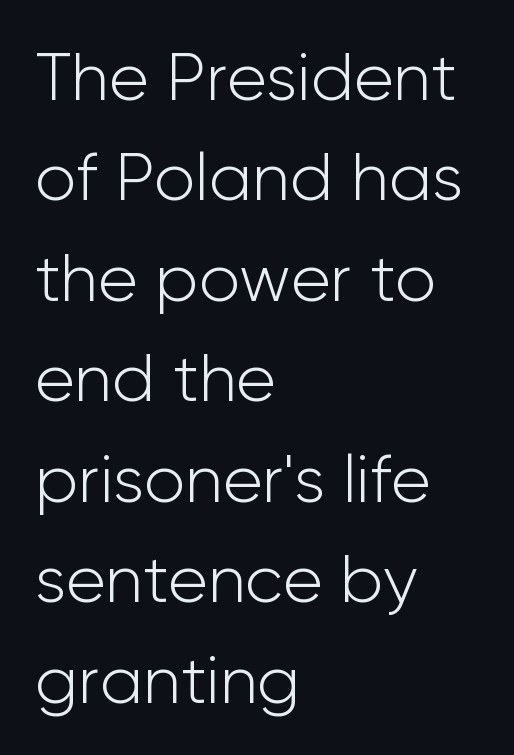
Q: Is the text bold? A: No.
Q: Is the text italic (slanted)? A: No, it is upright.
Q: Is the typeface a serif or a sans-serif typeface? A: Sans-serif.
Q: Is the text underlined? A: No.
Q: How is the paragraph aligned? A: Left-aligned.
Q: Is the spacing between letters normal or unusually wide? A: Normal.
Q: Is the spacing between lines tight, normal or loose? A: Normal.
Q: Width (condensed, normal, or wide)? A: Normal.
Q: Stroke contrast? A: Low.
Q: x-height? A: Medium.
Q: Monospaced? A: No.
